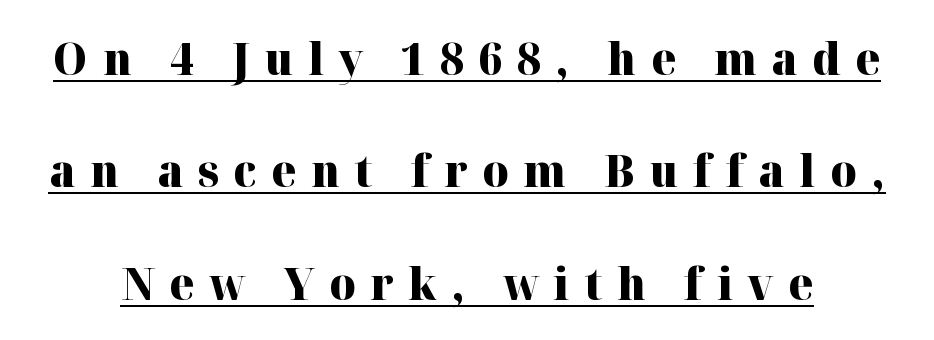
{"serif": "yes", "italic": "no", "bold": "yes", "weight": "heavy", "width": "normal", "stroke_contrast": "high", "x_height": "medium", "monospaced": "no", "underline": "yes", "line_spacing": "loose", "line_spacing_ratio": 2.5, "letter_spacing": "wide", "letter_spacing_em": 0.32, "glyph_px": 45}
